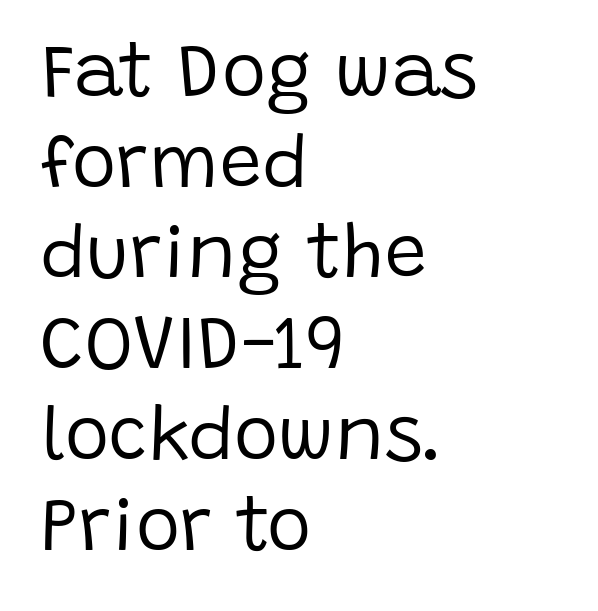
Q: Is the text bold? A: No.
Q: Is the text italic (slanted)? A: No, it is upright.
Q: Is the typeface a serif or a sans-serif typeface? A: Sans-serif.
Q: Is the text underlined? A: No.
Q: How is the paragraph aligned? A: Left-aligned.
Q: Is the spacing between letters normal or unusually wide? A: Normal.
Q: Width (condensed, normal, or wide)? A: Normal.
Q: Stroke contrast? A: Low.
Q: x-height? A: Large.
Q: Monospaced? A: No.
